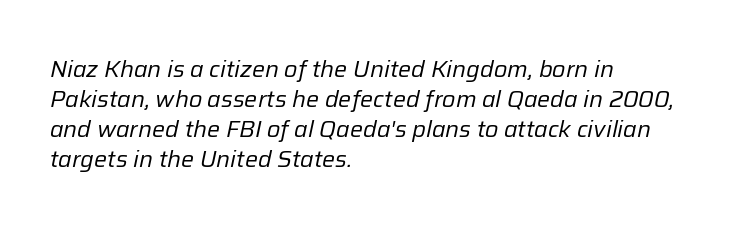
Q: Is the text bold? A: No.
Q: Is the text italic (slanted)? A: Yes, it leans right by about 12 degrees.
Q: Is the text underlined? A: No.
Q: How is the paragraph aligned? A: Left-aligned.
Q: Is the spacing between letters normal or unusually wide? A: Normal.
Q: Is the spacing between lines tight, normal or loose? A: Normal.
